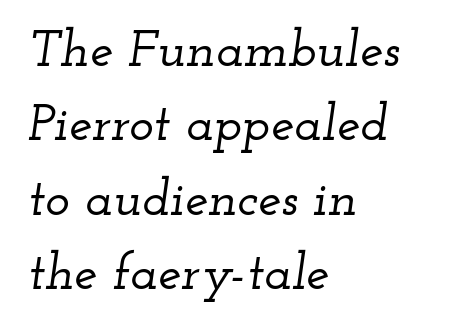
{"serif": "yes", "italic": "yes", "lean": "right", "slant_degrees": 12, "width": "wide", "stroke_contrast": "low", "x_height": "small", "monospaced": "no", "underline": "no", "align": "left", "line_spacing": "normal", "line_spacing_ratio": 1.43, "letter_spacing": "normal", "letter_spacing_em": 0.0, "glyph_px": 52}
